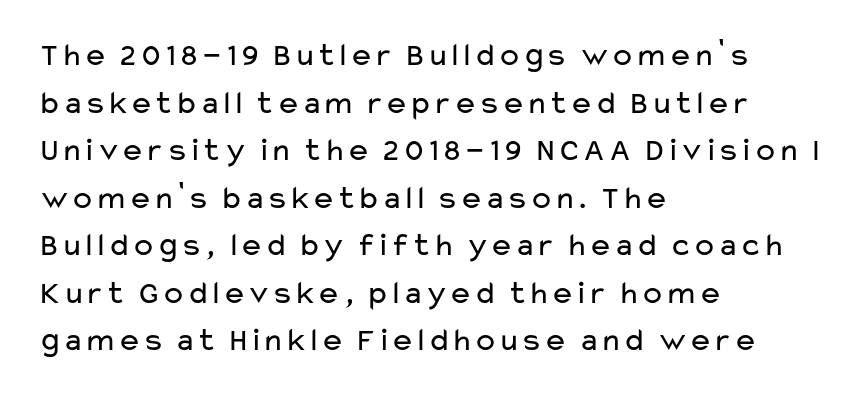
The image shows 33 px regular-weight, wide sans-serif type, upright; set left-aligned, normal line spacing (1.44x), normal letter spacing, not underlined; low stroke contrast and a medium x-height.
